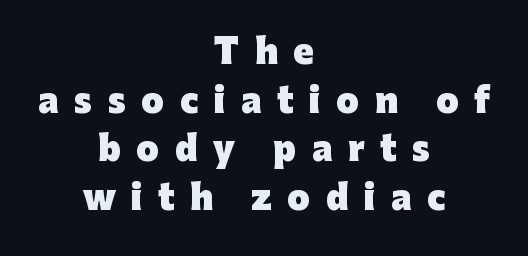
{"serif": "no", "italic": "no", "bold": "yes", "weight": "heavy", "width": "normal", "stroke_contrast": "low", "x_height": "medium", "monospaced": "no", "underline": "no", "align": "center", "line_spacing": "normal", "line_spacing_ratio": 1.47, "letter_spacing": "wide", "letter_spacing_em": 0.47, "glyph_px": 33}
